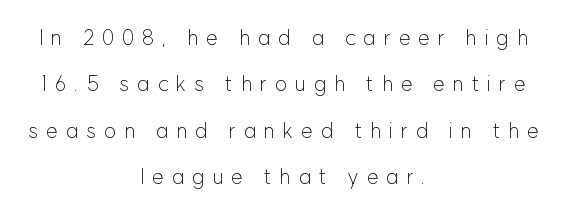
{"italic": "no", "bold": "no", "underline": "no", "align": "center", "line_spacing": "loose", "line_spacing_ratio": 2.21, "letter_spacing": "wide", "letter_spacing_em": 0.38, "glyph_px": 21}
